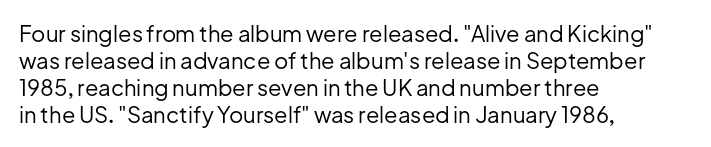
{"italic": "no", "bold": "no", "underline": "no", "align": "left", "line_spacing_ratio": 1.22, "letter_spacing": "normal", "letter_spacing_em": 0.0, "glyph_px": 22}
